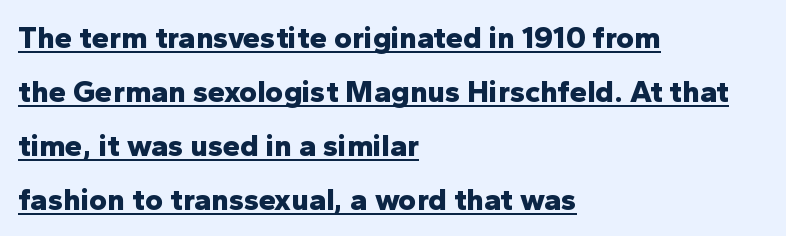
Check where the strokes stop: nothing finishes them off — pure sans. Designer's note — italics off, roman on. The passage shown is typed in a proportional face where columns would drift. Compared with a centered layout, this one pins lines to the left instead.
